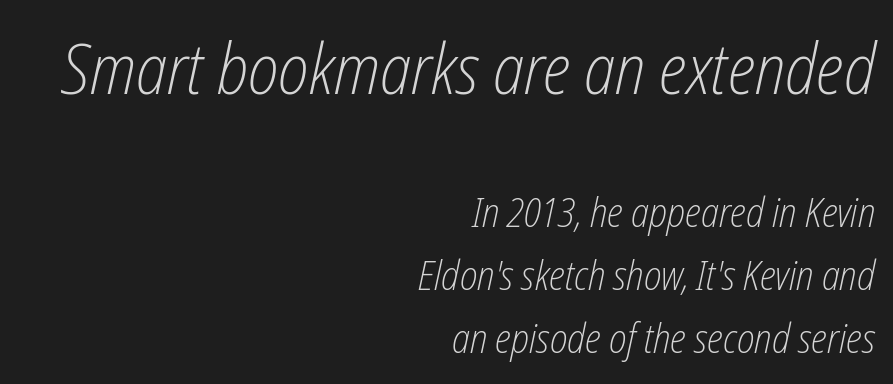
{"italic": "yes", "lean": "right", "slant_degrees": 12, "bold": "no", "weight": "light", "width": "condensed", "stroke_contrast": "low", "x_height": "medium", "monospaced": "no", "underline": "no", "align": "right", "line_spacing": "normal", "line_spacing_ratio": 1.53, "letter_spacing": "normal", "letter_spacing_em": 0.0, "larger_block": "first", "size_ratio": 1.73, "glyph_px": 71}
